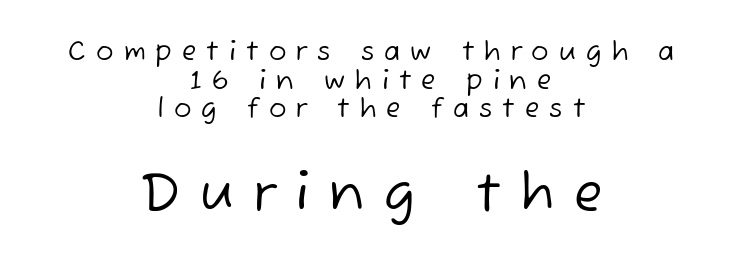
The image shows 52 px regular-weight sans-serif type; set centered, tight line spacing (1.1x), unusually wide letter spacing (+0.39 em), not underlined; the second (bottom) block is 2.0x larger; low stroke contrast and a medium x-height.
